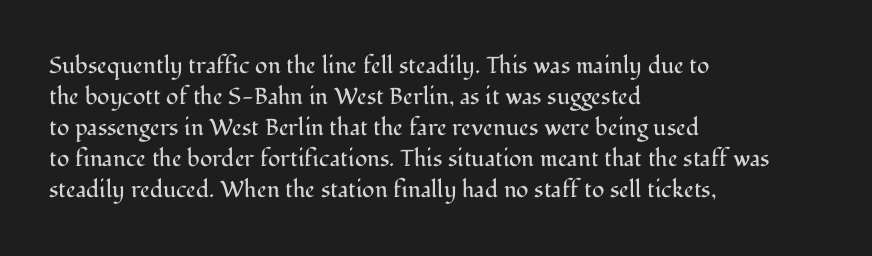
Posture: upright roman. The ragged edge is on the right, which tells us the setting is flush left. Reading down the column, the eye jumps a familiar distance to each next line. The specimen omits any rule beneath the text block's lines. The face looks like a standard text weight, possibly lighter.
